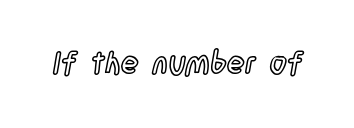
{"width": "condensed", "x_height": "large", "monospaced": "no", "underline": "no", "letter_spacing": "normal", "letter_spacing_em": 0.0, "glyph_px": 30}
